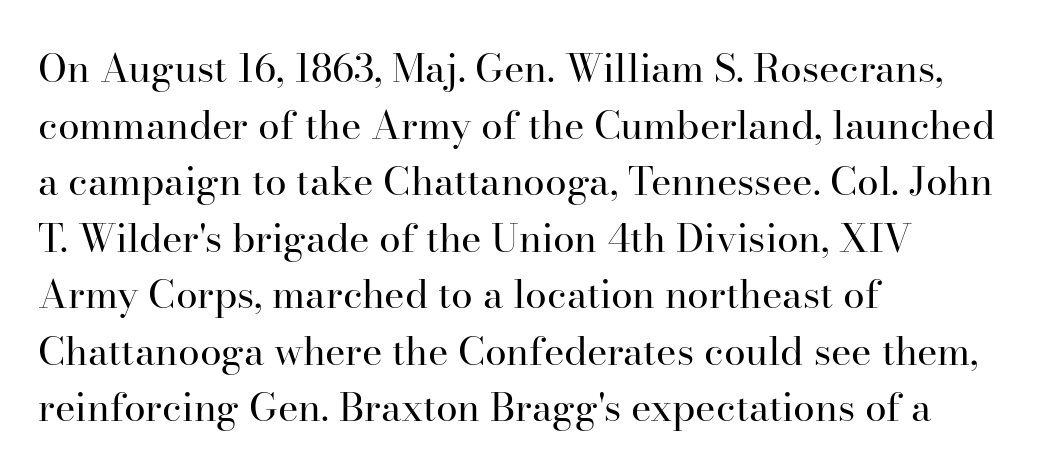
The rendering uses a moderate line-height, typical for paragraphs. Check where the strokes stop: tiny serifs finish them off. Each line starts at the same left margin while the right side varies. Bold? No — there's no thickening of the strokes. The rendering keeps characters at their native spacing. Is this a fixed-width face? No — the glyphs have proportional, varying widths.
